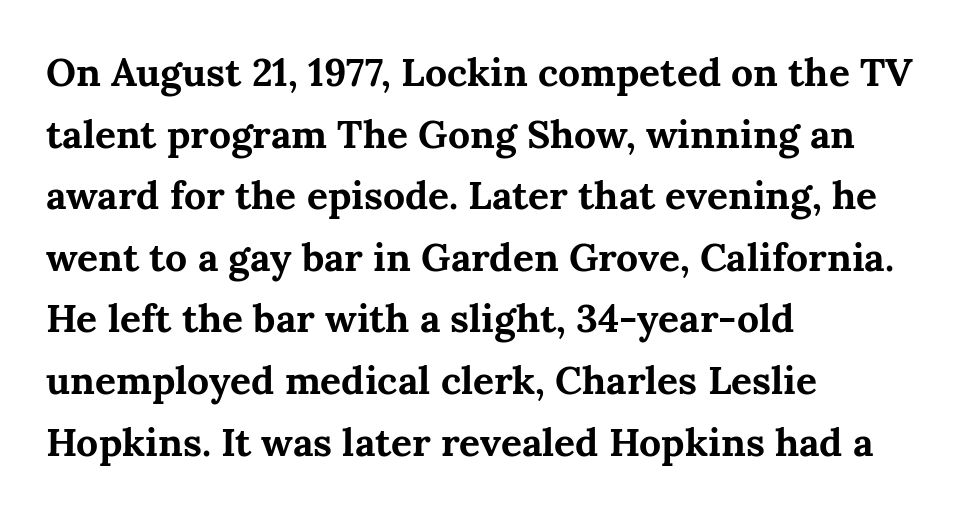
Words appear dense and cohesive because spacing is normal. This is serif lettering, the kind often seen in printed books. You can tell it's not italic because the verticals are truly vertical. Has an underline been added? It has not. One glance says typical: line gaps are just what's usual.
